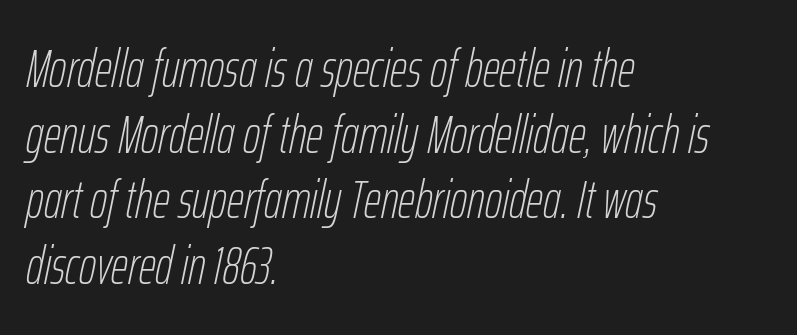
{"italic": "yes", "lean": "right", "slant_degrees": 12, "bold": "no", "weight": "thin", "width": "condensed", "stroke_contrast": "low", "x_height": "medium", "monospaced": "no", "underline": "no", "align": "left", "line_spacing_ratio": 1.24, "letter_spacing": "normal", "letter_spacing_em": 0.0, "glyph_px": 53}
